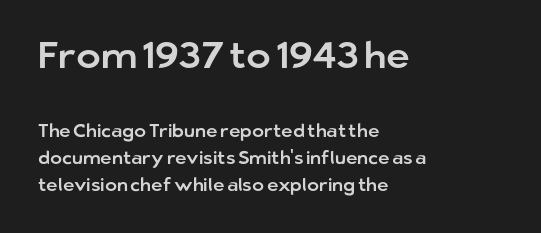
{"serif": "no", "italic": "no", "width": "normal", "stroke_contrast": "low", "x_height": "medium", "monospaced": "no", "underline": "no", "align": "left", "line_spacing": "normal", "line_spacing_ratio": 1.48, "letter_spacing": "normal", "letter_spacing_em": 0.0, "larger_block": "first", "size_ratio": 2.06, "glyph_px": 37}
